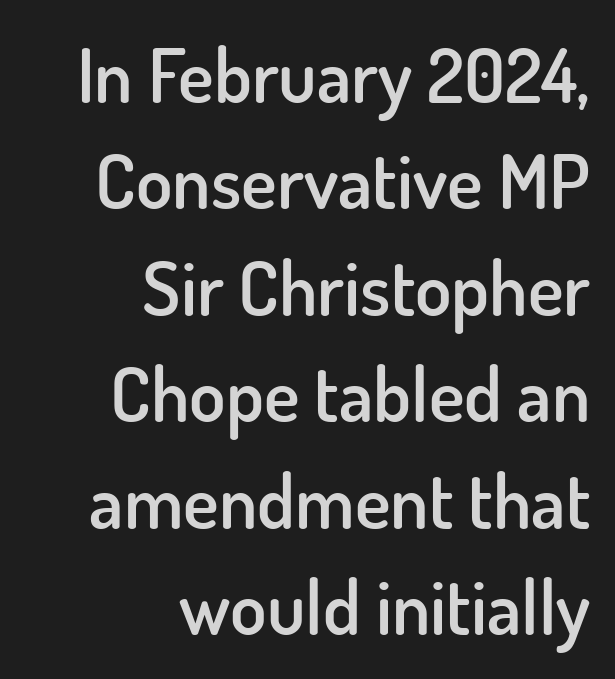
The image shows 75 px semibold sans-serif type, upright; set right-aligned, normal line spacing (1.42x), normal letter spacing, not underlined; low stroke contrast and a small x-height.
